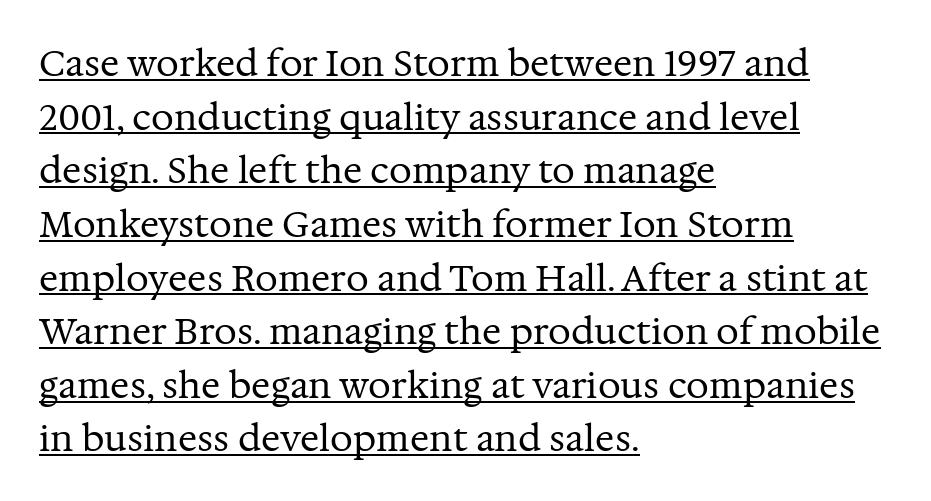
Q: Is the text bold? A: No.
Q: Is the text italic (slanted)? A: No, it is upright.
Q: Is the typeface a serif or a sans-serif typeface? A: Serif.
Q: Is the text underlined? A: Yes.
Q: How is the paragraph aligned? A: Left-aligned.
Q: Is the spacing between letters normal or unusually wide? A: Normal.
Q: Is the spacing between lines tight, normal or loose? A: Normal.
Q: Width (condensed, normal, or wide)? A: Normal.
Q: Stroke contrast? A: Medium.
Q: x-height? A: Medium.
Q: Monospaced? A: No.
